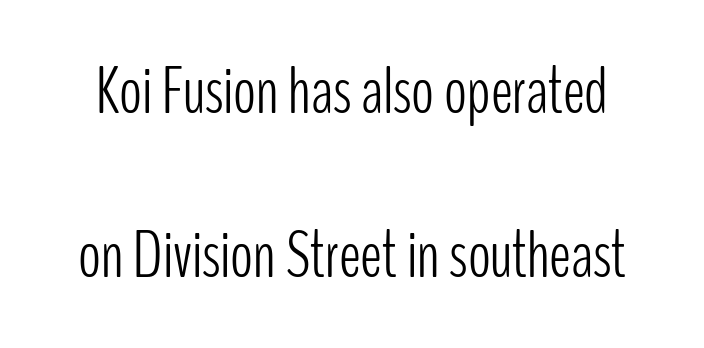
The image shows 67 px light, condensed sans-serif type, upright; set loose line spacing (2.45x), normal letter spacing, not underlined; low stroke contrast and a medium x-height.
